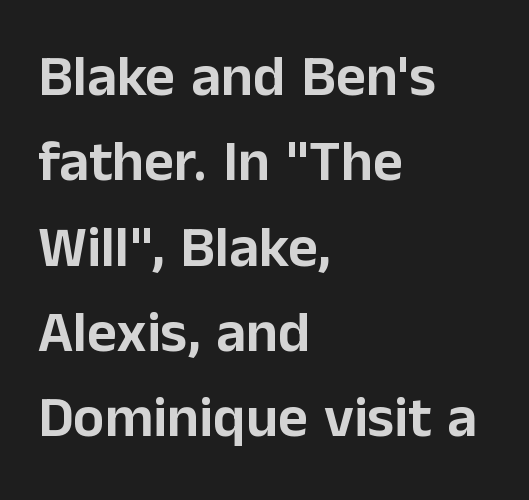
You can tell from the bare stems that sans-serif type was used. The paragraph has a hard left edge and a soft right edge. Note the varied advance widths — an 'i' is clearly narrower than an 'm'. The space directly below the letters is spotless. A typesetter would call this leading conventional body-copy spacing.
